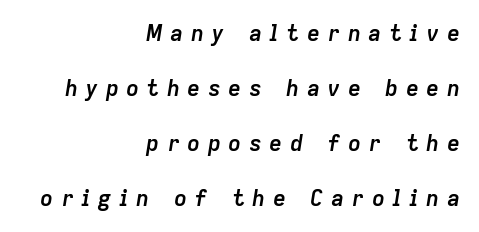
The image shows 22 px bold type, italic (leaning right); set right-aligned, loose line spacing (2.5x), unusually wide letter spacing (+0.33 em), not underlined.
